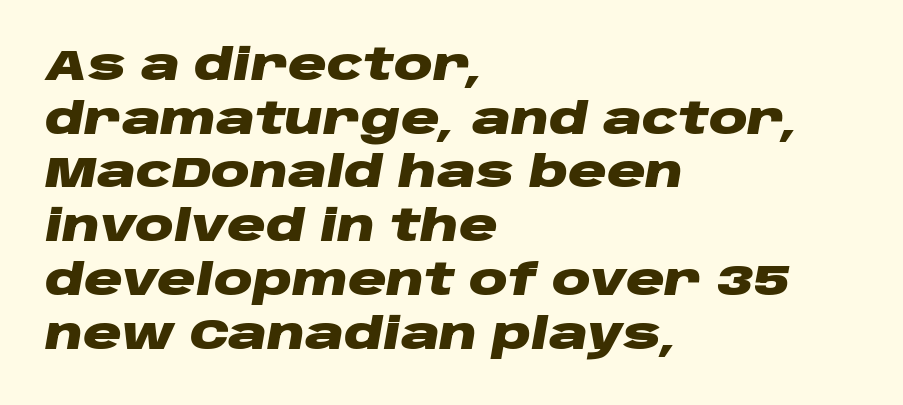
Q: Is the text bold? A: Yes.
Q: Is the text italic (slanted)? A: Yes, it leans right by about 10 degrees.
Q: Is the text underlined? A: No.
Q: How is the paragraph aligned? A: Left-aligned.
Q: Is the spacing between letters normal or unusually wide? A: Normal.
Q: Is the spacing between lines tight, normal or loose? A: Normal.
Q: Width (condensed, normal, or wide)? A: Wide.
Q: Stroke contrast? A: Low.
Q: x-height? A: Large.
Q: Monospaced? A: No.
